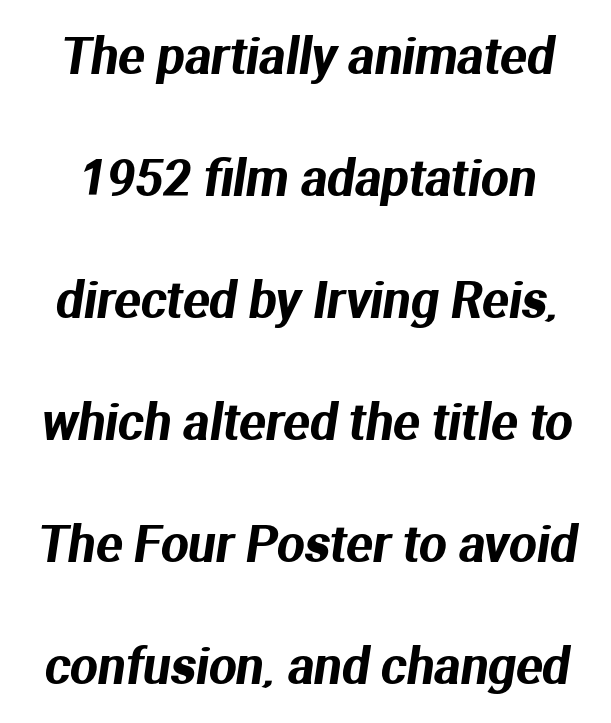
The image shows 49 px sans-serif type; set loose line spacing (2.49x), normal letter spacing, not underlined; medium stroke contrast and a medium x-height.
